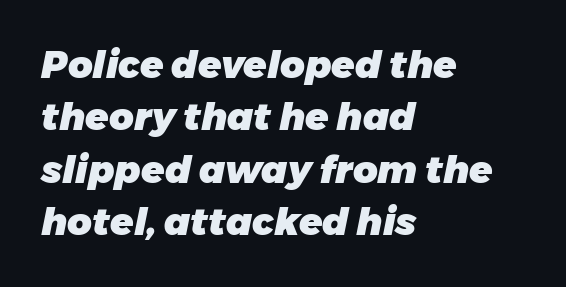
Q: Is the text bold? A: Yes.
Q: Is the text italic (slanted)? A: Yes, it leans right by about 11 degrees.
Q: Is the text underlined? A: No.
Q: How is the paragraph aligned? A: Left-aligned.
Q: Is the spacing between letters normal or unusually wide? A: Normal.
Q: Is the spacing between lines tight, normal or loose? A: Normal.
Q: Width (condensed, normal, or wide)? A: Normal.
Q: Stroke contrast? A: Low.
Q: x-height? A: Medium.
Q: Monospaced? A: No.
